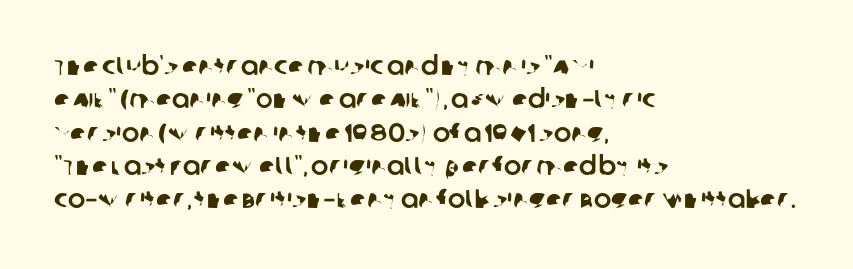
Q: Is the text underlined? A: No.
Q: How is the paragraph aligned? A: Left-aligned.
Q: Is the spacing between letters normal or unusually wide? A: Normal.
Q: Is the spacing between lines tight, normal or loose? A: Normal.
